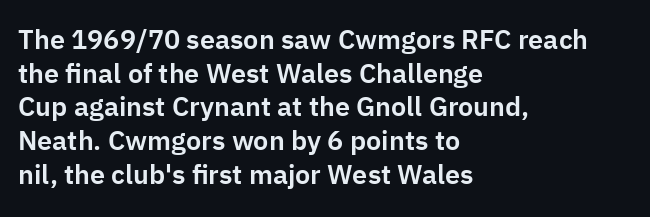
The image shows 27 px text type, upright; set left-aligned, normal line spacing (1.25x), normal letter spacing, not underlined.
